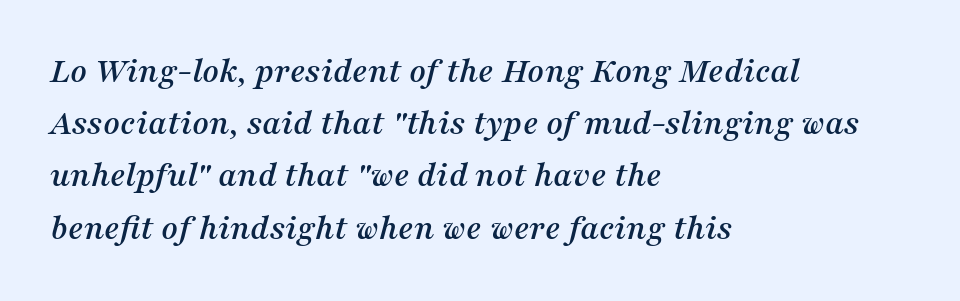
{"serif": "yes", "italic": "yes", "lean": "right", "slant_degrees": 16, "width": "normal", "stroke_contrast": "medium", "x_height": "medium", "monospaced": "no", "underline": "no", "align": "left", "line_spacing": "normal", "line_spacing_ratio": 1.45, "letter_spacing": "normal", "letter_spacing_em": 0.0, "glyph_px": 36}
